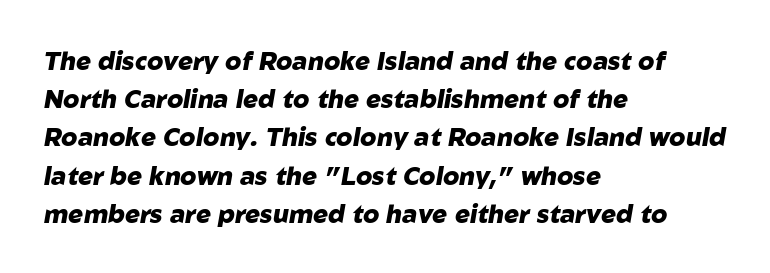
{"italic": "yes", "lean": "right", "slant_degrees": 10, "bold": "yes", "underline": "no", "align": "left", "line_spacing": "normal", "line_spacing_ratio": 1.53, "letter_spacing": "normal", "letter_spacing_em": 0.0, "glyph_px": 25}
